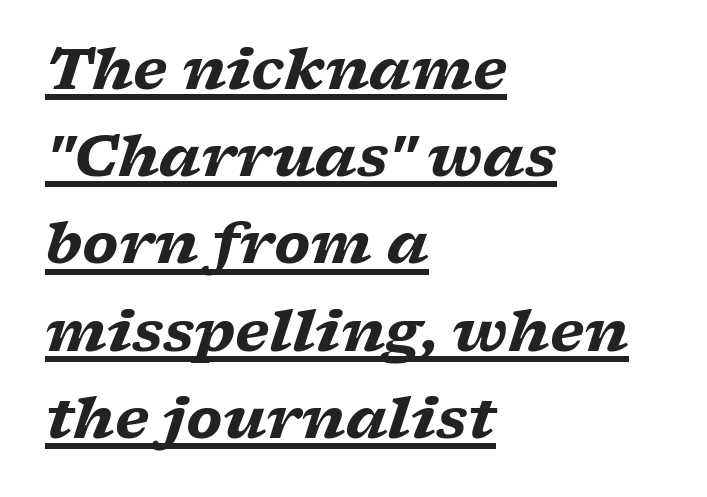
Q: Is the text bold? A: Yes.
Q: Is the text italic (slanted)? A: Yes, it leans right by about 17 degrees.
Q: Is the typeface a serif or a sans-serif typeface? A: Serif.
Q: Is the text underlined? A: Yes.
Q: How is the paragraph aligned? A: Left-aligned.
Q: Is the spacing between letters normal or unusually wide? A: Normal.
Q: Is the spacing between lines tight, normal or loose? A: Normal.
Q: Width (condensed, normal, or wide)? A: Wide.
Q: Stroke contrast? A: Low.
Q: x-height? A: Medium.
Q: Monospaced? A: No.
